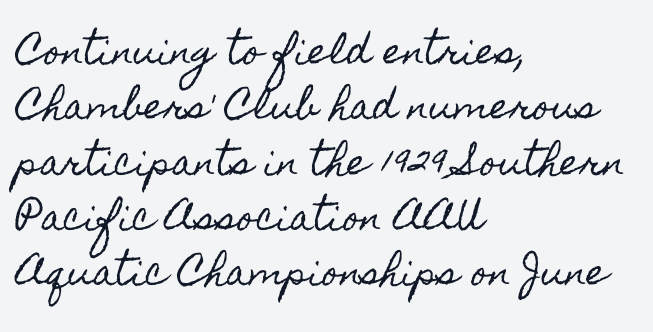
Q: Is the text italic (slanted)? A: Yes.
Q: Is the text underlined? A: No.
Q: How is the paragraph aligned? A: Left-aligned.
Q: Is the spacing between letters normal or unusually wide? A: Normal.
Q: Is the spacing between lines tight, normal or loose? A: Normal.
Q: Width (condensed, normal, or wide)? A: Condensed.
Q: x-height? A: Small.
Q: Monospaced? A: No.
